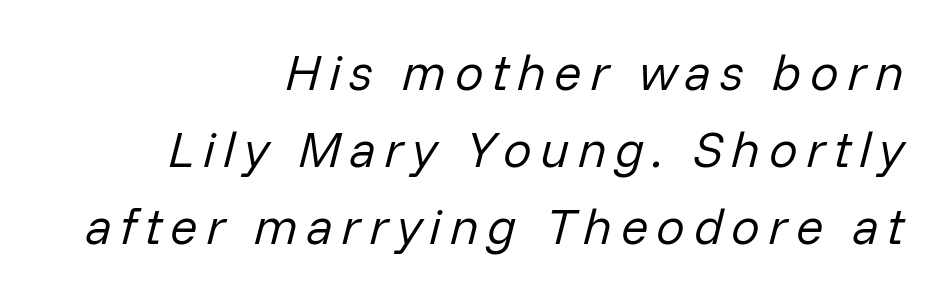
The image shows 51 px regular-weight type, italic (leaning right); set right-aligned, normal line spacing (1.51x), not underlined; low stroke contrast and a medium x-height.
